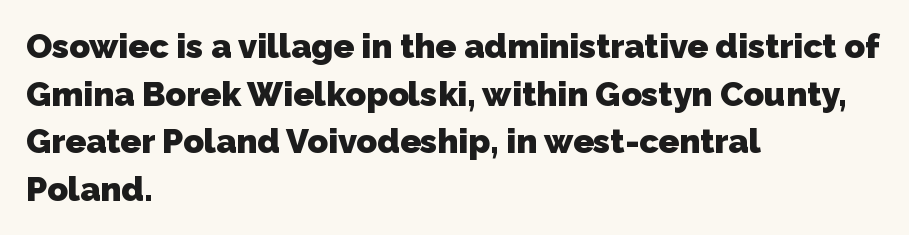
Q: Is the text bold? A: Yes.
Q: Is the typeface a serif or a sans-serif typeface? A: Sans-serif.
Q: Is the text underlined? A: No.
Q: How is the paragraph aligned? A: Left-aligned.
Q: Is the spacing between letters normal or unusually wide? A: Normal.
Q: Is the spacing between lines tight, normal or loose? A: Normal.
Q: Width (condensed, normal, or wide)? A: Normal.
Q: Stroke contrast? A: Low.
Q: x-height? A: Medium.
Q: Monospaced? A: No.
